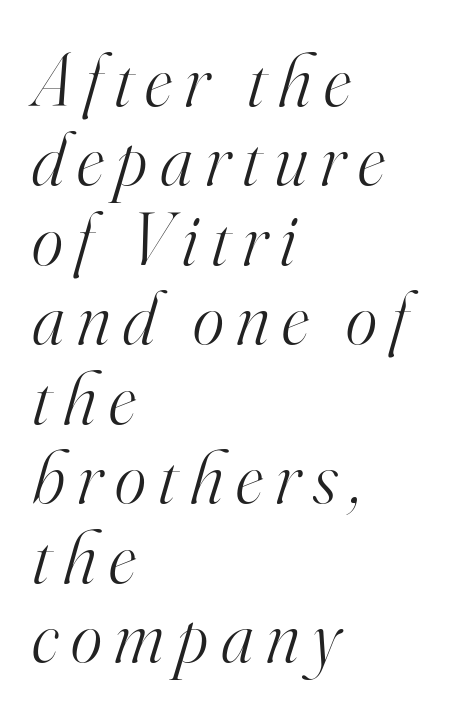
{"serif": "yes", "italic": "yes", "lean": "right", "slant_degrees": 16, "bold": "no", "weight": "light", "width": "normal", "stroke_contrast": "high", "x_height": "small", "monospaced": "no", "underline": "no", "align": "left", "line_spacing": "tight", "line_spacing_ratio": 1.06, "glyph_px": 75}
